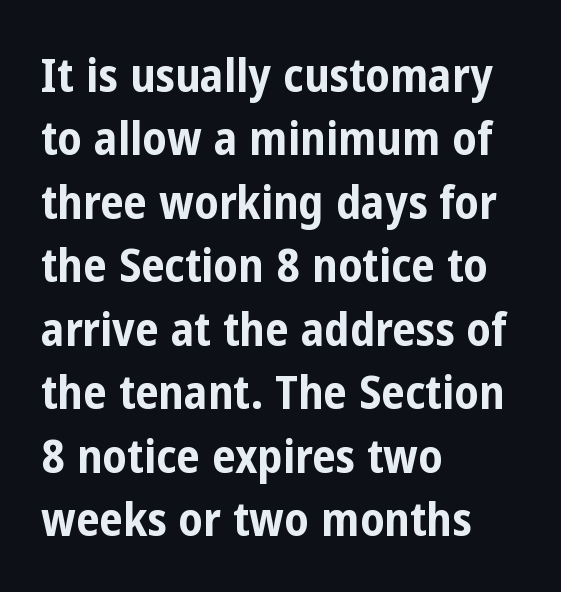
Leftover space on each line is placed entirely after the last word. Spacing verdict: proportional, widths tailored to each character. Descenders hang freely into open space. The passage shown is typeset with a sans-serif family.
